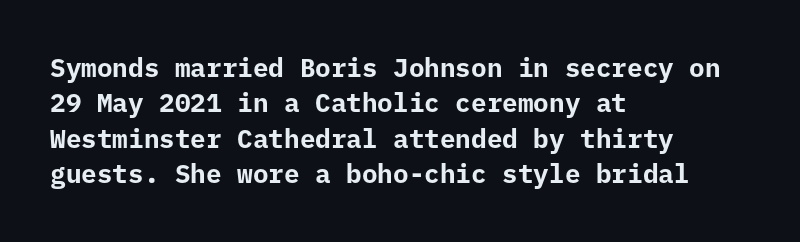
Normally led — the rows are evenly, conventionally spaced. A roman cut, with each character standing at attention. The gaps between neighbouring characters are ordinary and unremarkable. The words here are not underlined. Left-aligned paragraph, ragged on the right. The typesetting leans heavy: a genuine bold.
